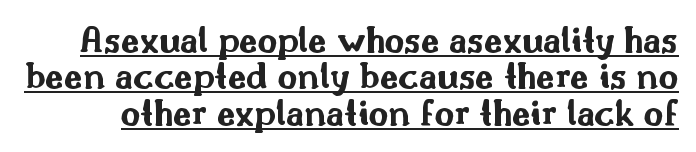
The image shows 38 px bold, wide sans-serif type, upright; set tight line spacing (0.96x), normal letter spacing, underlined; medium stroke contrast and a small x-height.
